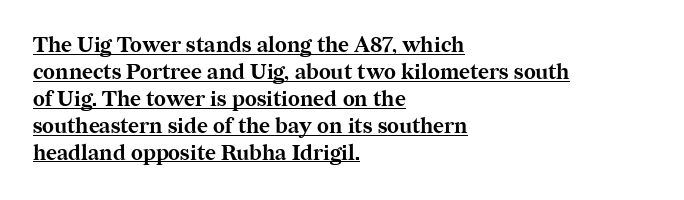
The image shows 21 px bold type, upright; set left-aligned, normal line spacing (1.28x), normal letter spacing, underlined.
